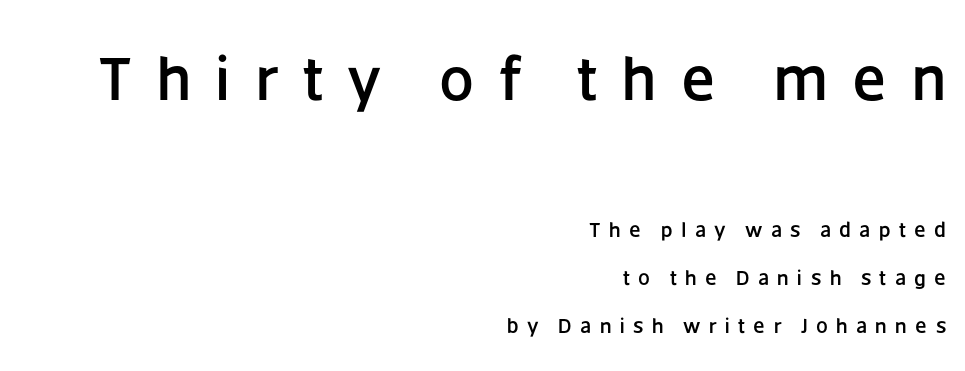
Q: Is the text italic (slanted)? A: No, it is upright.
Q: Is the typeface a serif or a sans-serif typeface? A: Sans-serif.
Q: Is the text underlined? A: No.
Q: How is the paragraph aligned? A: Right-aligned.
Q: Is the spacing between letters normal or unusually wide? A: Unusually wide.
Q: Is the spacing between lines tight, normal or loose? A: Loose.
Q: Which block of text is set in a larger size, the first (top) or the second (bottom)? A: The first (top) one.
Q: Width (condensed, normal, or wide)? A: Normal.
Q: Stroke contrast? A: Low.
Q: x-height? A: Large.
Q: Monospaced? A: No.
